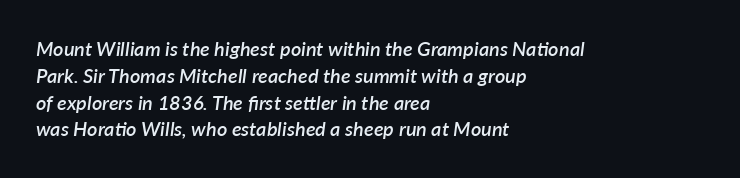
The image shows 20 px text type, italic (leaning right); set left-aligned, normal line spacing (1.34x), normal letter spacing, not underlined.
